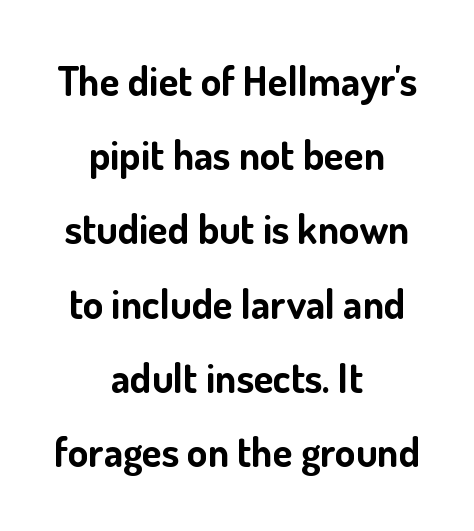
Do the characters align in a grid? No, the font is proportional. The compositor balanced each line on the midline. Look at the tracking — it's just the regular setting, nothing added. Notice how thick the strokes are: this is what a full bold looks like. Each row of text sits above clean, open space. The typeface chosen for these lines omits serifs.
